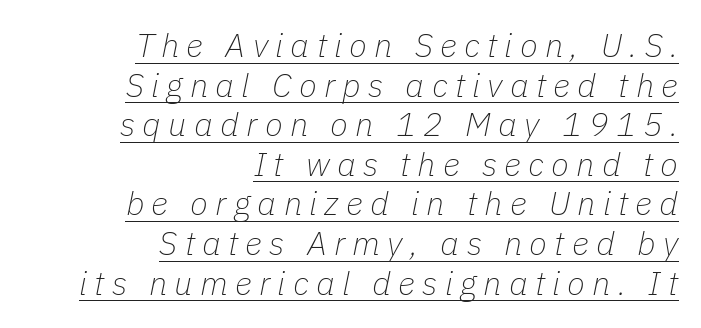
This reads as an unemphasized weight, regular at the heaviest. Yep, that's italic — everything's leaning. The face used here is proportionally spaced, like ordinary book or web type. Loose tracking; the words dissolve into strings of separated letters. The setting favours the right margin, as signatures and pull-quotes sometimes do.
